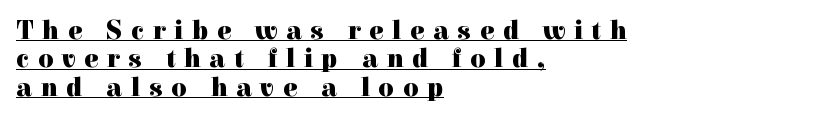
Somebody hit Ctrl+U on this one — the words are underlined. Set as a true bold cut, around the 700 mark. Caption: expanded tracking, letters set apart. Students, observe: this is what under-led, compact text looks like. It's the straight-up-and-down kind of type.
